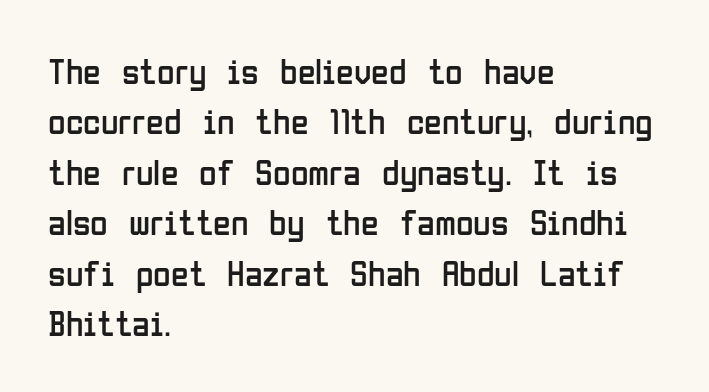
{"serif": "no", "italic": "no", "bold": "no", "weight": "regular", "width": "condensed", "stroke_contrast": "low", "x_height": "medium", "monospaced": "no", "underline": "no", "align": "left", "line_spacing": "normal", "line_spacing_ratio": 1.4, "letter_spacing": "normal", "letter_spacing_em": 0.0, "glyph_px": 36}
